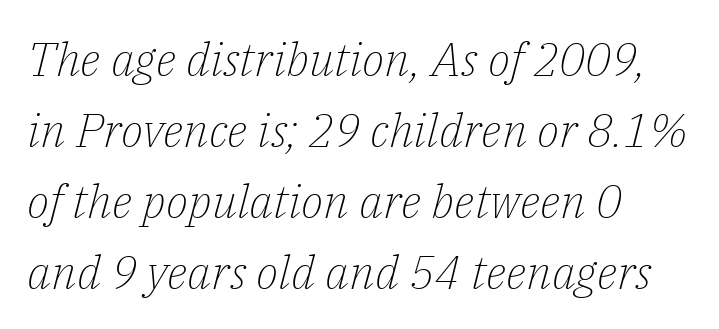
The lettering tilts uniformly, giving the passage an italic look. The lines in this sample share a left origin and differ only in where they stop. Yep, those are serifs on the letters. Unmarked baselines from the first word to the last.
